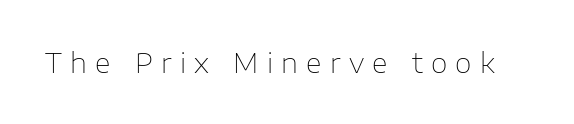
The image shows 27 px text type, upright; set unusually wide letter spacing (+0.31 em), not underlined.
